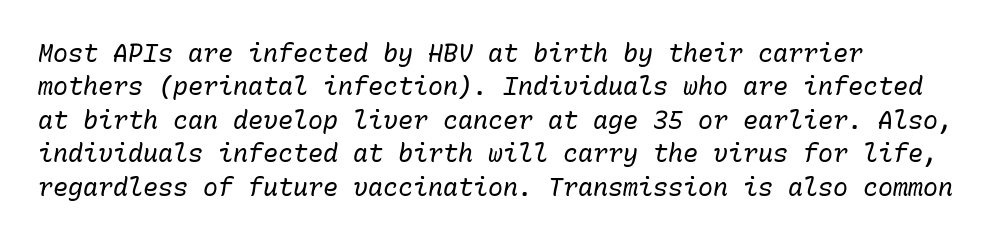
Q: Is the text bold? A: No.
Q: Is the text italic (slanted)? A: Yes, it leans right by about 10 degrees.
Q: Is the text underlined? A: No.
Q: How is the paragraph aligned? A: Left-aligned.
Q: Is the spacing between letters normal or unusually wide? A: Normal.
Q: Is the spacing between lines tight, normal or loose? A: Normal.
